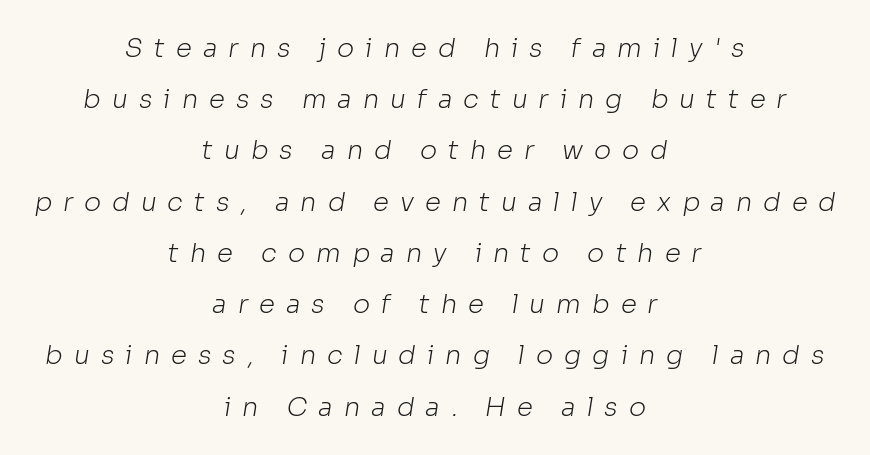
The rendering inserts visible extra space after every character. Underline: absent. This sample trades compactness for vertical openness between lines. Is the stroke heavy? The answer is a plain regular-or-lighter.
